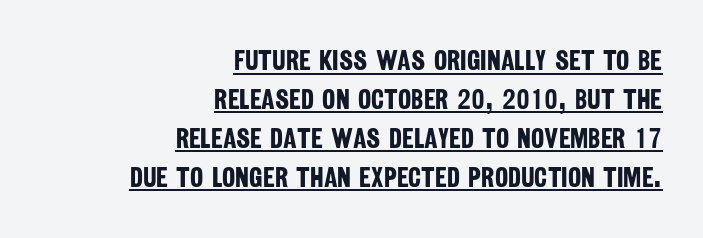
Q: Is the text bold? A: Yes.
Q: Is the typeface a serif or a sans-serif typeface? A: Sans-serif.
Q: Is the text underlined? A: Yes.
Q: How is the paragraph aligned? A: Right-aligned.
Q: Is the spacing between letters normal or unusually wide? A: Normal.
Q: Is the spacing between lines tight, normal or loose? A: Normal.
Q: Width (condensed, normal, or wide)? A: Condensed.
Q: Stroke contrast? A: Low.
Q: x-height? A: Large.
Q: Monospaced? A: No.
